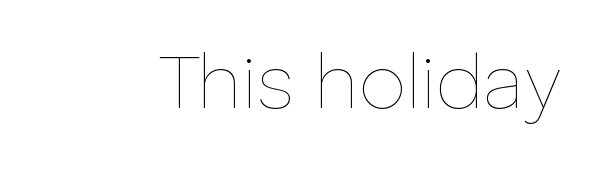
Ordinary non-slanted type is in use. Stroke mass is kept to a normal reading level or below. The face used here is proportionally spaced, like ordinary book or web type. The rendering keeps characters at their native spacing.
